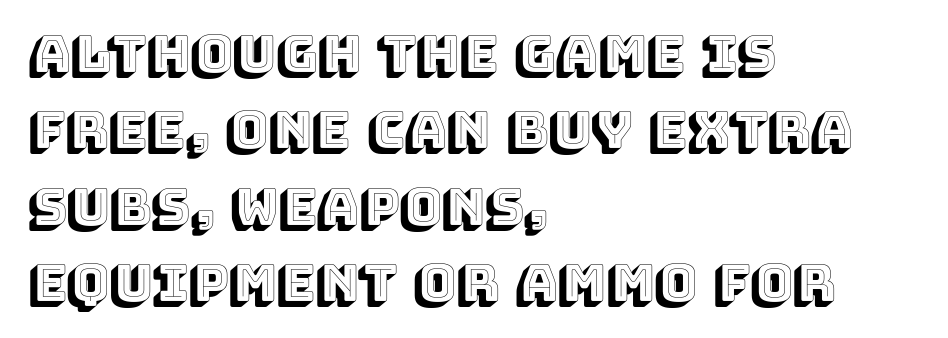
The image shows 51 px text type, upright; set left-aligned, normal line spacing (1.5x), normal letter spacing, not underlined; a large x-height.
